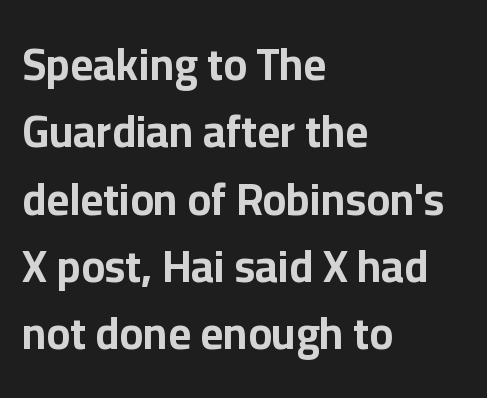
This sample has the flowing, uneven cadence of proportional lettering. How heavy is the stroke? Heavy — this is a bold. Descenders hang freely into open space. Unlike italic type, these characters show no tilt at all.
